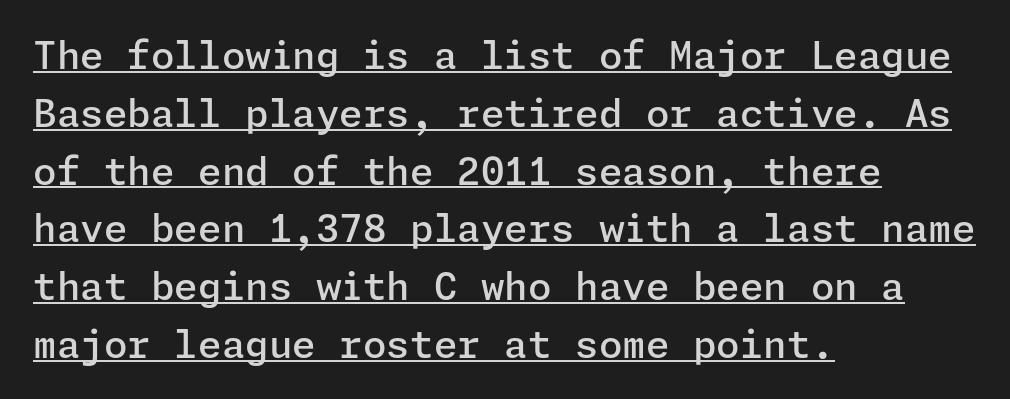
Q: Is the text bold? A: Semi-bold.
Q: Is the text italic (slanted)? A: No, it is upright.
Q: Is the typeface a serif or a sans-serif typeface? A: Sans-serif.
Q: Is the text underlined? A: Yes.
Q: How is the paragraph aligned? A: Left-aligned.
Q: Is the spacing between letters normal or unusually wide? A: Normal.
Q: Is the spacing between lines tight, normal or loose? A: Normal.
Q: Width (condensed, normal, or wide)? A: Normal.
Q: Stroke contrast? A: Low.
Q: x-height? A: Medium.
